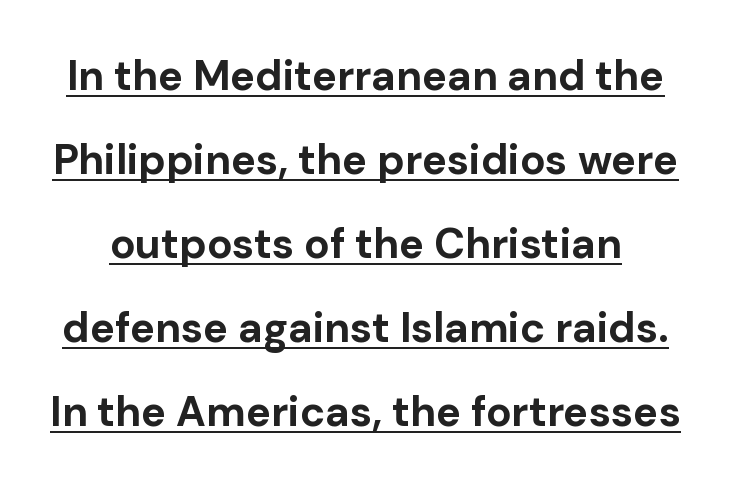
Leading: increased. Descenders here cross a horizontal rule under the line. Observe the ordinary spacing: letters are neighbours, not strangers. Unlike a traditional serif, this face leaves its strokes unadorned. Characters remain perfectly vertical along every line.
